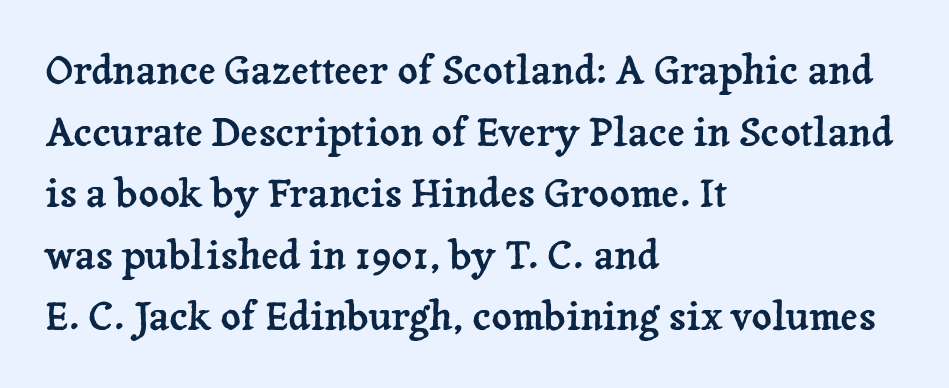
Classification — serif. Is the block centered? No — it sits flush against the left margin. The vertical gap from one line to the next is medium. Inter-character spacing is left at the font's built-in metrics. A bare baseline throughout the passage.
